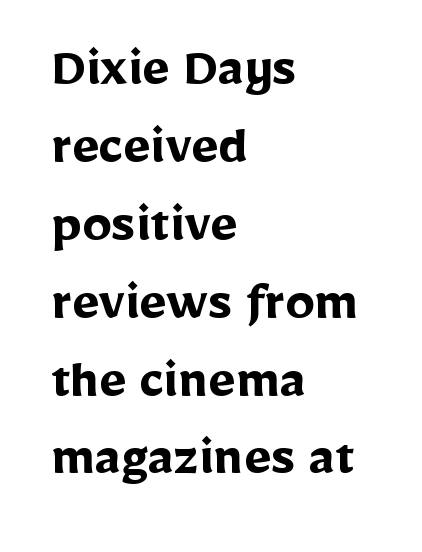
The image shows 59 px semibold sans-serif type, upright; set left-aligned, normal line spacing (1.32x), normal letter spacing, not underlined; low stroke contrast and a medium x-height.
